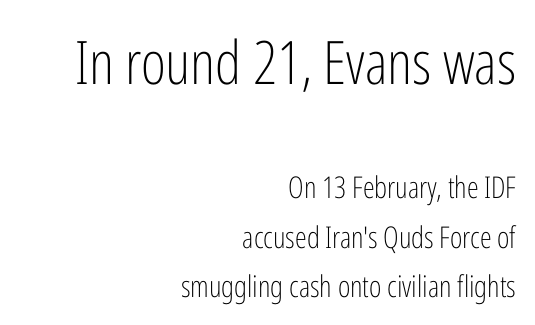
Q: Is the text bold? A: No.
Q: Is the text italic (slanted)? A: No, it is upright.
Q: Is the typeface a serif or a sans-serif typeface? A: Sans-serif.
Q: Is the text underlined? A: No.
Q: How is the paragraph aligned? A: Right-aligned.
Q: Is the spacing between letters normal or unusually wide? A: Normal.
Q: Is the spacing between lines tight, normal or loose? A: Normal.
Q: Which block of text is set in a larger size, the first (top) or the second (bottom)? A: The first (top) one.
Q: Width (condensed, normal, or wide)? A: Condensed.
Q: Stroke contrast? A: Low.
Q: x-height? A: Medium.
Q: Monospaced? A: No.
